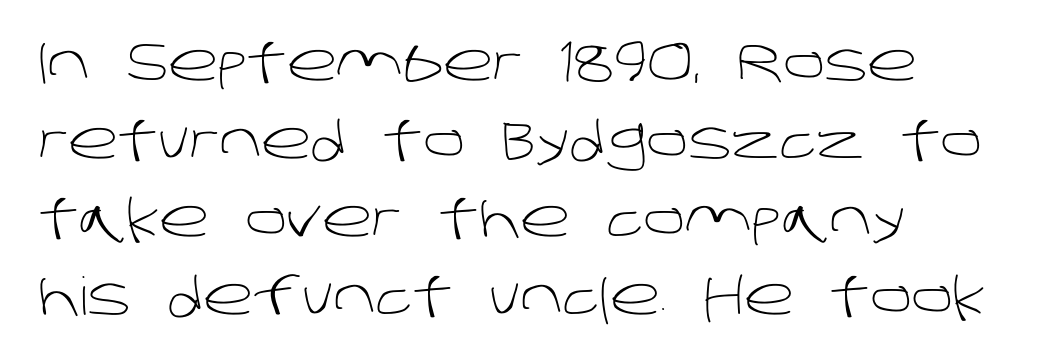
Here the designer chose a conventional face with non-uniform glyph widths. A quiet, ordinary-to-light weight characterises the typeface. Are there feet on the stems? There aren't — it's a sans. Horizontal bands of white between lines are of average thickness. These lines keep a tight, regular rhythm from letter to letter.
